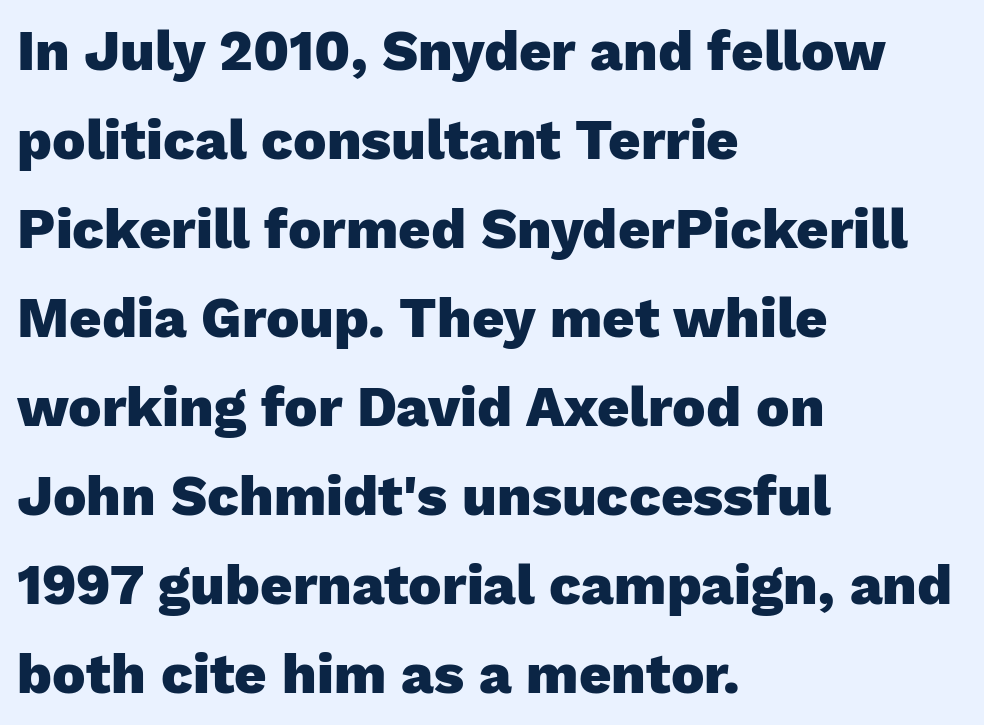
{"serif": "no", "italic": "no", "bold": "yes", "weight": "heavy", "width": "normal", "stroke_contrast": "low", "x_height": "medium", "monospaced": "no", "underline": "no", "align": "left", "line_spacing": "normal", "line_spacing_ratio": 1.59, "letter_spacing": "normal", "letter_spacing_em": 0.0, "glyph_px": 56}
